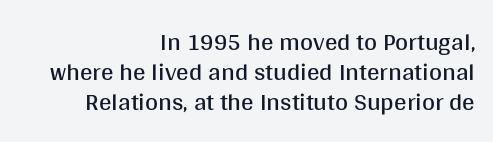
The image shows 25 px text type, upright; set right-aligned, line spacing 1.2x, normal letter spacing, not underlined.
